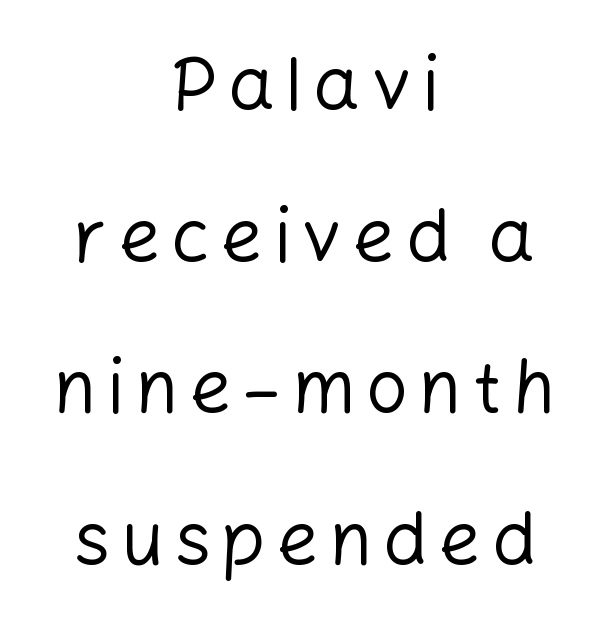
{"serif": "no", "italic": "no", "bold": "no", "weight": "regular", "width": "normal", "stroke_contrast": "low", "x_height": "medium", "monospaced": "no", "underline": "no", "align": "center", "line_spacing": "loose", "line_spacing_ratio": 2.05, "glyph_px": 74}
